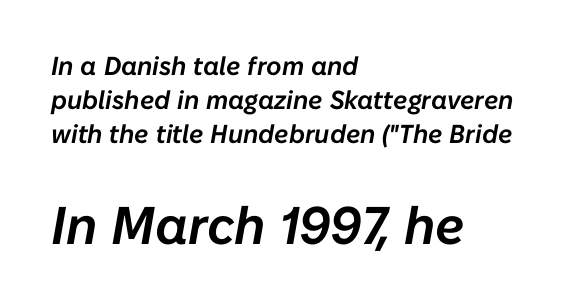
The image shows 53 px text type, italic (leaning right); set left-aligned, normal line spacing (1.31x), normal letter spacing, not underlined; the second (bottom) block is 2.04x larger; low stroke contrast and a medium x-height.
